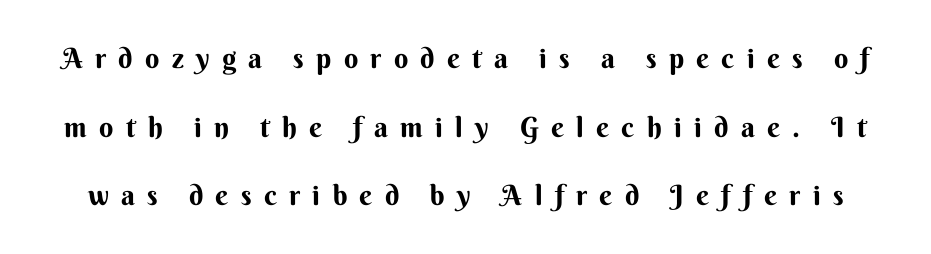
Q: Is the text bold? A: Yes.
Q: Is the text italic (slanted)? A: No, it is upright.
Q: Is the typeface a serif or a sans-serif typeface? A: Sans-serif.
Q: Is the text underlined? A: No.
Q: Is the spacing between letters normal or unusually wide? A: Unusually wide.
Q: Is the spacing between lines tight, normal or loose? A: Loose.
Q: Width (condensed, normal, or wide)? A: Normal.
Q: Stroke contrast? A: Medium.
Q: x-height? A: Small.
Q: Monospaced? A: No.
